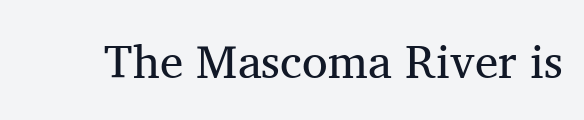
Q: Is the text bold? A: No.
Q: Is the text italic (slanted)? A: No, it is upright.
Q: Is the typeface a serif or a sans-serif typeface? A: Serif.
Q: Is the text underlined? A: No.
Q: Is the spacing between letters normal or unusually wide? A: Normal.
Q: Width (condensed, normal, or wide)? A: Normal.
Q: Stroke contrast? A: Medium.
Q: x-height? A: Medium.
Q: Monospaced? A: No.
